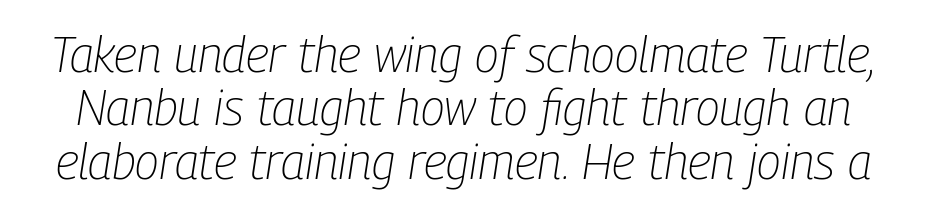
The image shows 49 px light, condensed type, italic (leaning right); set tight line spacing (1.09x), normal letter spacing, not underlined; low stroke contrast and a medium x-height.
